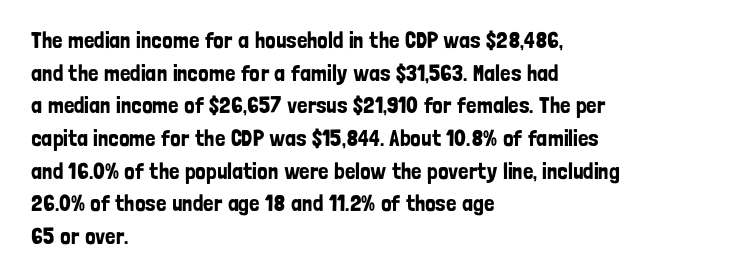
{"italic": "no", "underline": "no", "align": "left", "line_spacing": "normal", "line_spacing_ratio": 1.42, "letter_spacing": "normal", "letter_spacing_em": 0.0, "glyph_px": 23}
